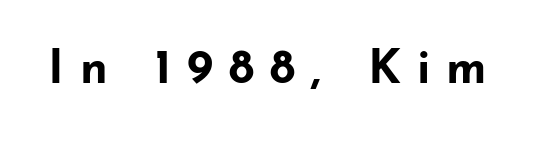
The passage shown is typed in a proportional face where columns would drift. What stands out about the letter spacing? Its width — letters are far apart. Every character sits straight up, as roman type does. Set as a true bold cut, around the 700 mark. Check where the strokes stop: nothing finishes them off — pure sans.
